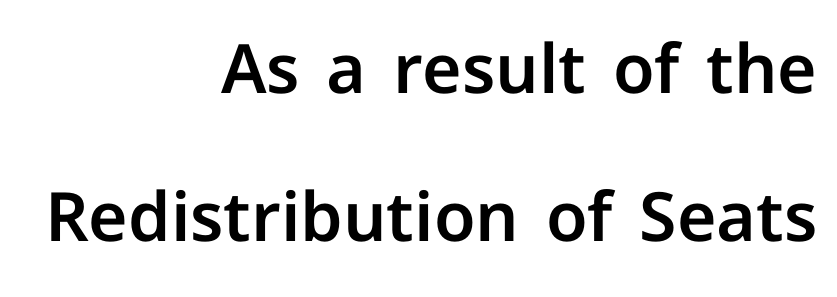
{"serif": "no", "italic": "no", "width": "normal", "stroke_contrast": "low", "x_height": "medium", "monospaced": "no", "underline": "no", "align": "right", "line_spacing": "loose", "line_spacing_ratio": 2.17, "letter_spacing": "normal", "letter_spacing_em": 0.0, "glyph_px": 68}
